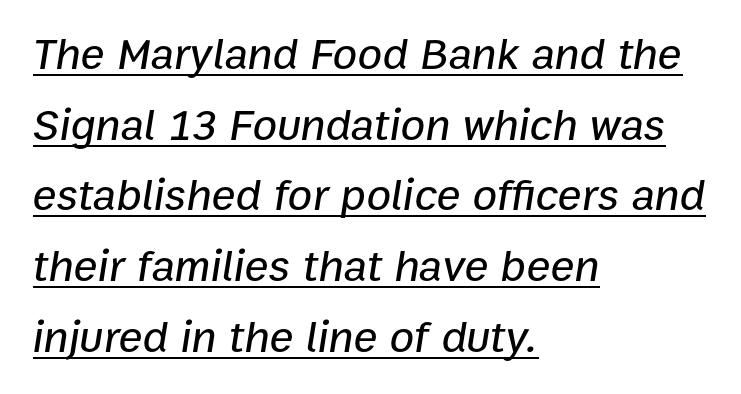
Q: Is the text italic (slanted)? A: Yes, it leans right by about 9 degrees.
Q: Is the text underlined? A: Yes.
Q: How is the paragraph aligned? A: Left-aligned.
Q: Is the spacing between letters normal or unusually wide? A: Normal.
Q: Is the spacing between lines tight, normal or loose? A: Normal.
Q: Width (condensed, normal, or wide)? A: Normal.
Q: Stroke contrast? A: Low.
Q: x-height? A: Medium.
Q: Monospaced? A: No.
